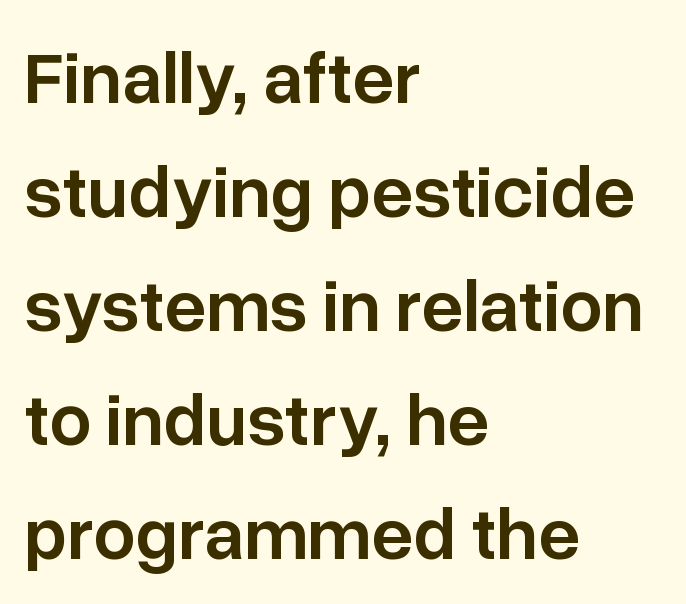
A semibold gives these letters moderate extra thickness, short of bold. Here the designer chose a conventional face with non-uniform glyph widths. Compared with typical paragraphs, the rows here are spaced about the same. Glyph-to-glyph distance matches everyday printed text.
